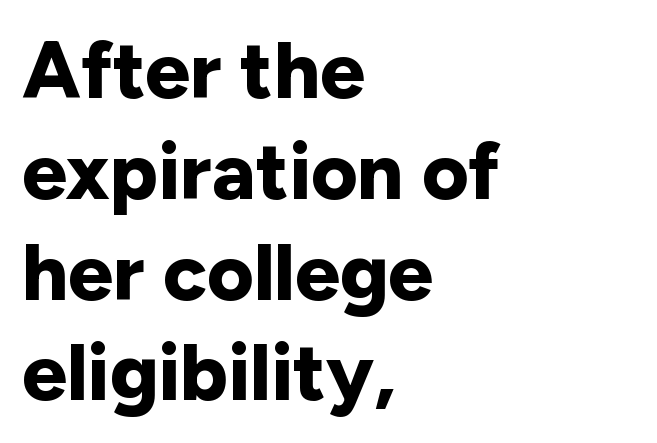
The image shows 80 px bold sans-serif type, upright; set left-aligned, normal line spacing (1.26x), normal letter spacing, not underlined; low stroke contrast and a medium x-height.
